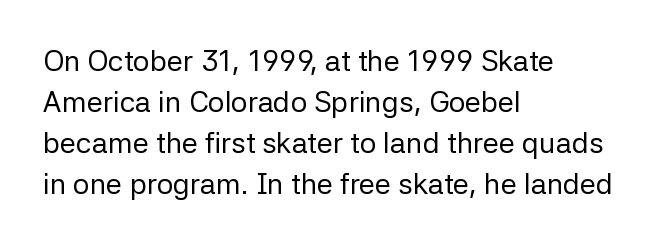
Q: Is the text bold? A: No.
Q: Is the text italic (slanted)? A: No, it is upright.
Q: Is the typeface a serif or a sans-serif typeface? A: Sans-serif.
Q: Is the text underlined? A: No.
Q: How is the paragraph aligned? A: Left-aligned.
Q: Is the spacing between letters normal or unusually wide? A: Normal.
Q: Is the spacing between lines tight, normal or loose? A: Normal.
Q: Width (condensed, normal, or wide)? A: Normal.
Q: Stroke contrast? A: Low.
Q: x-height? A: Medium.
Q: Monospaced? A: No.
